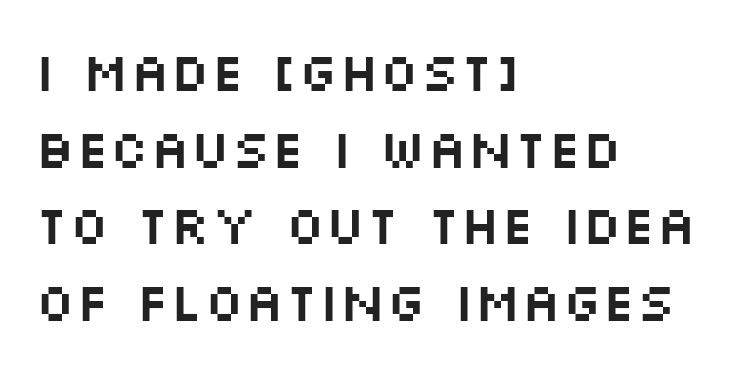
This rendering features lettering with no underline. These lines are rendered in a variable-pitch font. The specimen reads as upright at a glance. The vertical gap from one line to the next is medium. The paragraph shown leans on its left margin.
